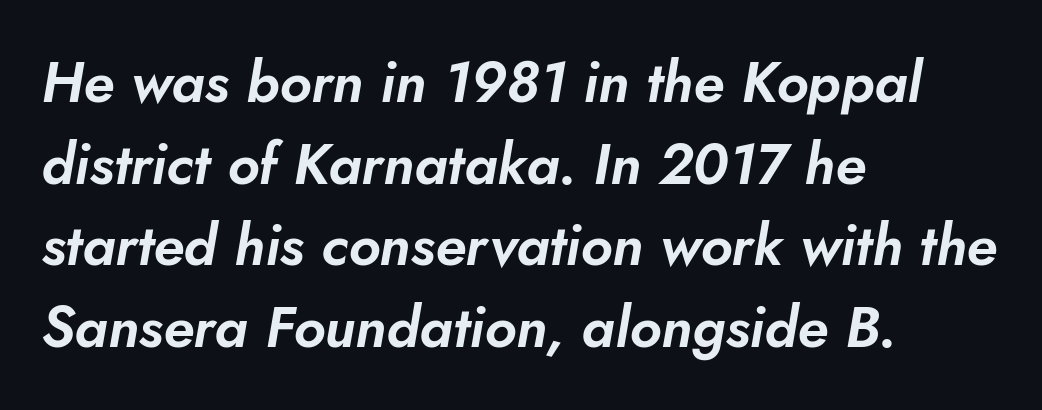
Q: Is the text italic (slanted)? A: Yes, it leans right by about 10 degrees.
Q: Is the text underlined? A: No.
Q: How is the paragraph aligned? A: Left-aligned.
Q: Is the spacing between letters normal or unusually wide? A: Normal.
Q: Is the spacing between lines tight, normal or loose? A: Normal.
Q: Width (condensed, normal, or wide)? A: Normal.
Q: Stroke contrast? A: Low.
Q: x-height? A: Small.
Q: Monospaced? A: No.
